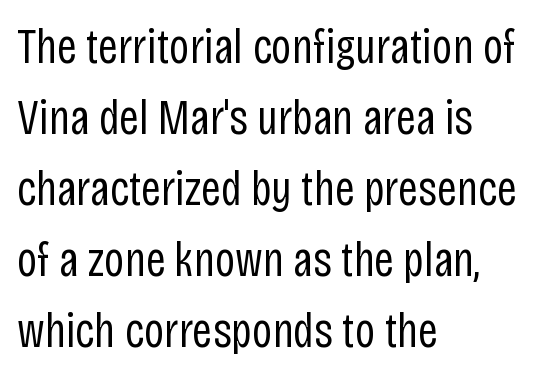
{"serif": "no", "italic": "no", "bold": "no", "weight": "regular", "width": "condensed", "stroke_contrast": "low", "x_height": "large", "monospaced": "no", "underline": "no", "align": "left", "line_spacing": "normal", "line_spacing_ratio": 1.45, "letter_spacing": "normal", "letter_spacing_em": 0.0, "glyph_px": 49}
